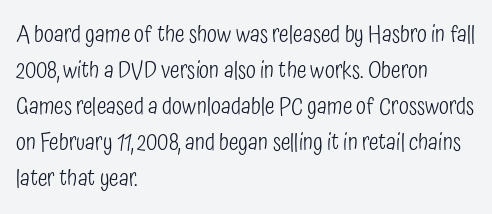
Q: Is the text bold? A: No.
Q: Is the text italic (slanted)? A: No, it is upright.
Q: Is the text underlined? A: No.
Q: How is the paragraph aligned? A: Left-aligned.
Q: Is the spacing between letters normal or unusually wide? A: Normal.
Q: Is the spacing between lines tight, normal or loose? A: Normal.
